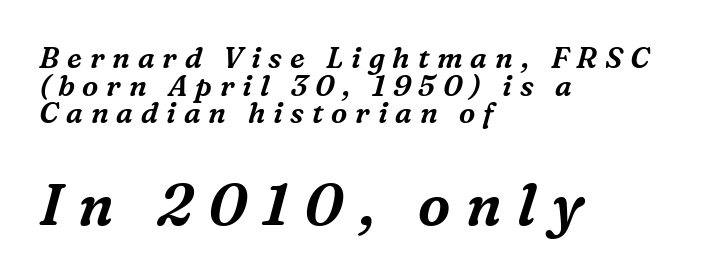
{"serif": "yes", "italic": "yes", "lean": "right", "slant_degrees": 16, "width": "normal", "stroke_contrast": "medium", "x_height": "medium", "monospaced": "no", "underline": "no", "align": "left", "line_spacing": "tight", "line_spacing_ratio": 0.95, "letter_spacing": "wide", "letter_spacing_em": 0.27, "larger_block": "second", "size_ratio": 2.0, "glyph_px": 58}
